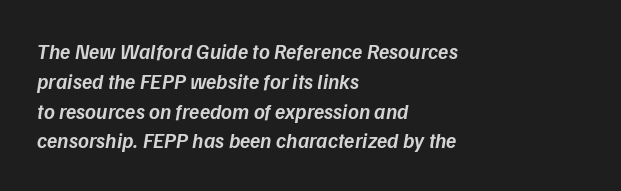
One-word summary of the alignment: left. What's the leading like? Ordinary, nothing unusual. Italic? Definitely — the glyphs are oblique. Students, note that the glyphs here touch the page at normal intervals.
